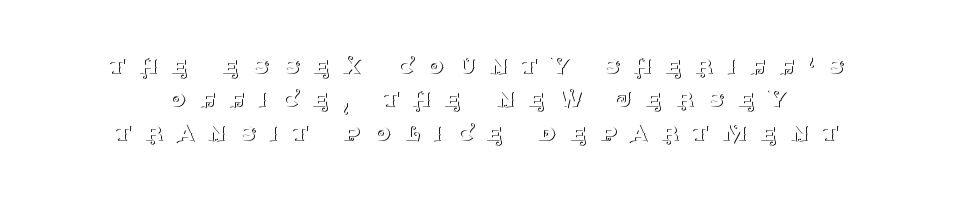
The rendering uses natural spacing where letterforms have individual widths. Unlike a clean sans, this face finishes its strokes with serifs. The gap between lines stays unmarked. Bold? No — there's no thickening of the strokes. Italic: no, the glyphs are upright roman.
